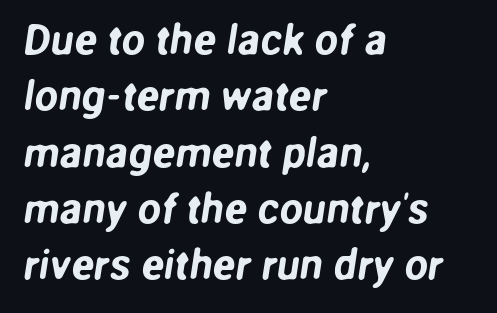
The image shows 42 px sans-serif type; set left-aligned, normal line spacing (1.34x), normal letter spacing, not underlined; low stroke contrast and a medium x-height.
